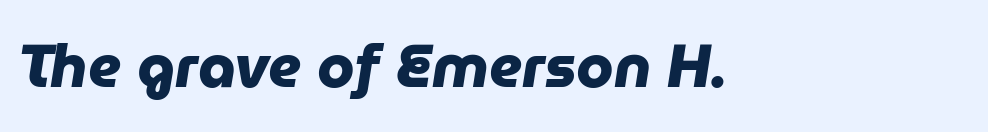
The characters display no serif detailing; their extremities are plain. Here the designer chose a conventional face with non-uniform glyph widths. The letters are bold, with thick, heavy strokes. Clear beneath every line of the passage. Typeset ragged right — the left edge is the straight one.
